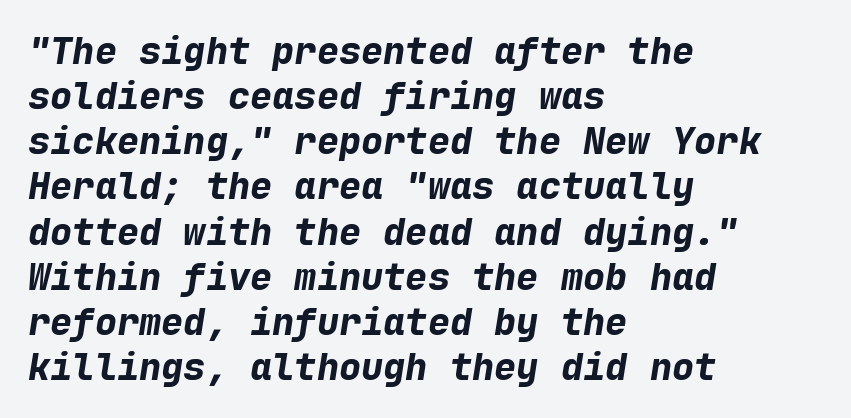
Q: Is the text bold? A: Yes.
Q: Is the text italic (slanted)? A: Yes, it leans right by about 9 degrees.
Q: Is the text underlined? A: No.
Q: How is the paragraph aligned? A: Left-aligned.
Q: Is the spacing between letters normal or unusually wide? A: Normal.
Q: Width (condensed, normal, or wide)? A: Normal.
Q: Stroke contrast? A: Low.
Q: x-height? A: Medium.
Q: Monospaced? A: Yes.
